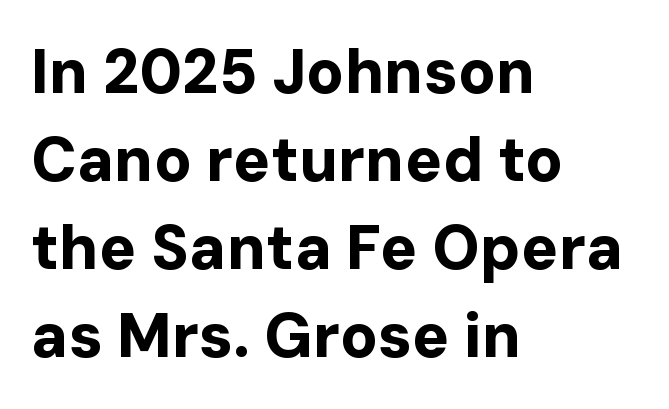
Q: Is the text bold? A: Yes.
Q: Is the text italic (slanted)? A: No, it is upright.
Q: Is the typeface a serif or a sans-serif typeface? A: Sans-serif.
Q: Is the text underlined? A: No.
Q: How is the paragraph aligned? A: Left-aligned.
Q: Is the spacing between letters normal or unusually wide? A: Normal.
Q: Is the spacing between lines tight, normal or loose? A: Normal.
Q: Width (condensed, normal, or wide)? A: Normal.
Q: Stroke contrast? A: Low.
Q: x-height? A: Medium.
Q: Monospaced? A: No.
